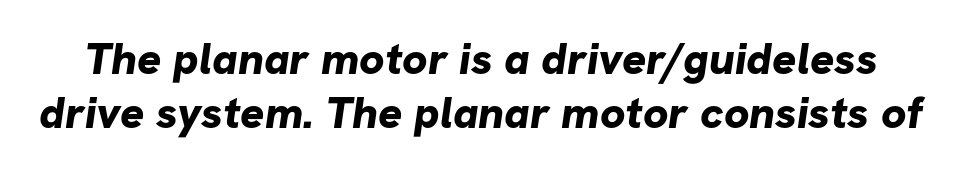
{"serif": "no", "bold": "yes", "weight": "bold", "width": "normal", "stroke_contrast": "low", "x_height": "medium", "monospaced": "no", "underline": "no", "line_spacing_ratio": 1.19, "letter_spacing": "normal", "letter_spacing_em": 0.0, "glyph_px": 45}
